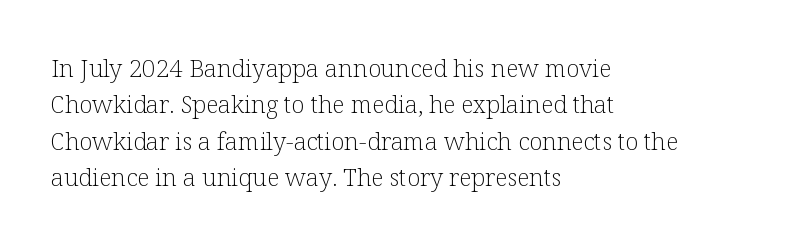
The image shows 24 px text type, upright; set left-aligned, normal line spacing (1.52x), normal letter spacing, not underlined.
